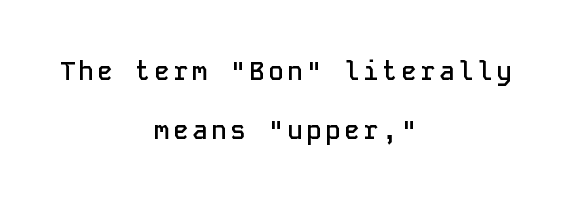
{"italic": "no", "bold": "semi", "underline": "no", "align": "center", "line_spacing": "loose", "line_spacing_ratio": 2.28, "glyph_px": 26}
